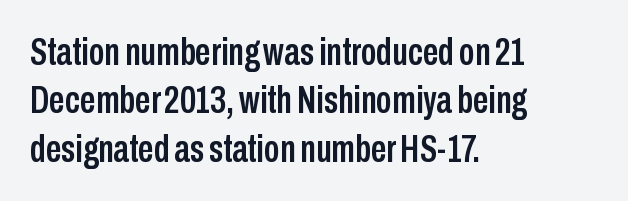
Q: Is the text italic (slanted)? A: No, it is upright.
Q: Is the typeface a serif or a sans-serif typeface? A: Sans-serif.
Q: Is the text underlined? A: No.
Q: How is the paragraph aligned? A: Left-aligned.
Q: Is the spacing between letters normal or unusually wide? A: Normal.
Q: Width (condensed, normal, or wide)? A: Condensed.
Q: Stroke contrast? A: Low.
Q: x-height? A: Medium.
Q: Monospaced? A: No.
